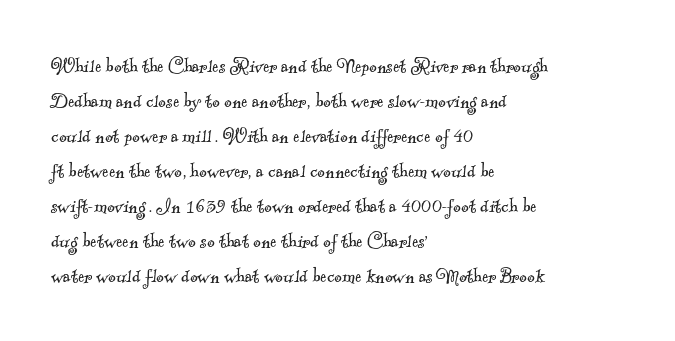
The image shows 23 px text type; set left-aligned, normal line spacing (1.52x), normal letter spacing, not underlined.
